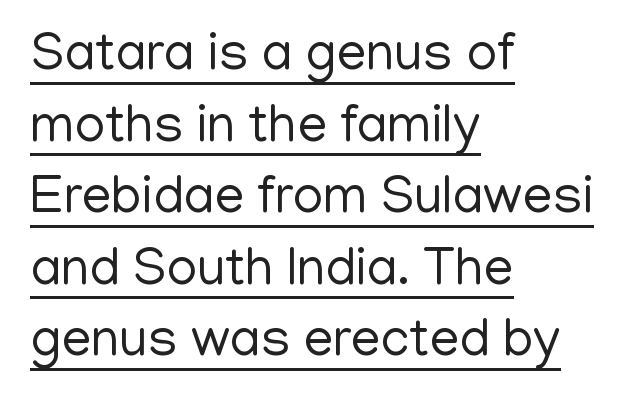
The image shows 53 px regular-weight sans-serif type, upright; set left-aligned, normal line spacing (1.35x), normal letter spacing, underlined; low stroke contrast and a medium x-height.
